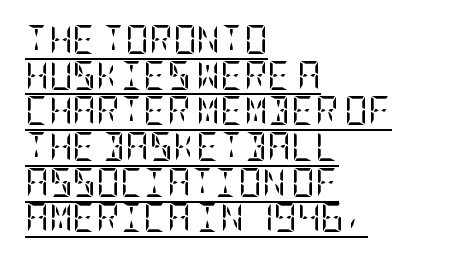
Is this a sans? No — the strokes have serifs. The letterforms sit shoulder to shoulder at normal distance. This rendering features underlined lettering. Counters stay open thanks to moderate or lighter strokes.
